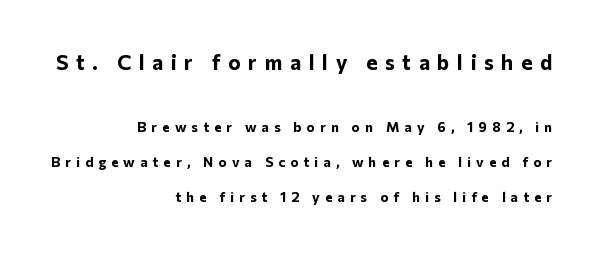
{"italic": "no", "bold": "yes", "underline": "no", "align": "right", "line_spacing": "loose", "line_spacing_ratio": 2.5, "letter_spacing": "wide", "letter_spacing_em": 0.36, "larger_block": "first", "size_ratio": 1.5, "glyph_px": 21}
